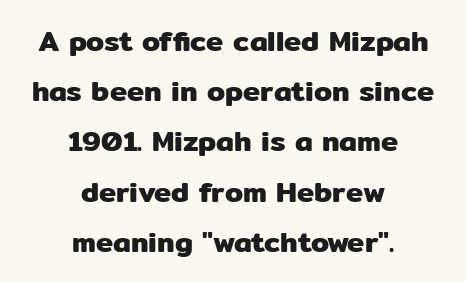
The image shows 29 px sans-serif type, upright; set centered, line spacing 1.73x, normal letter spacing, not underlined; low stroke contrast and a medium x-height.
